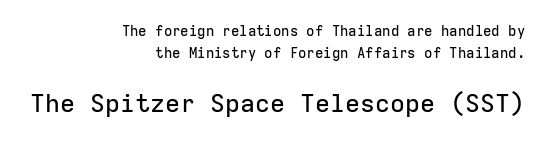
The image shows 25 px text type, upright; set right-aligned, normal line spacing (1.6x), normal letter spacing, not underlined; the second (bottom) block is 1.79x larger.
